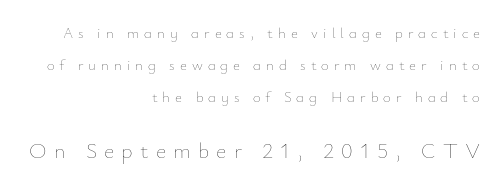
{"italic": "no", "bold": "no", "underline": "no", "align": "right", "line_spacing": "loose", "line_spacing_ratio": 2.12, "letter_spacing": "wide", "letter_spacing_em": 0.33, "larger_block": "second", "size_ratio": 1.47, "glyph_px": 22}
